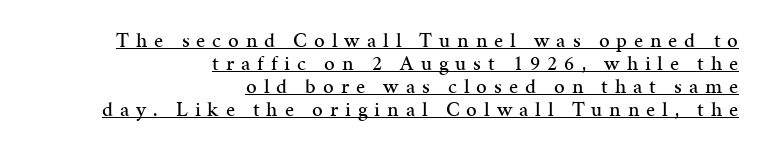
Ordinary non-slanted type is in use. Is there much room between lines? No — they nearly touch. Does the copy run flush right? Yes — the right margin is perfectly even. Compared with typical body copy, the letter spacing here is much looser.
